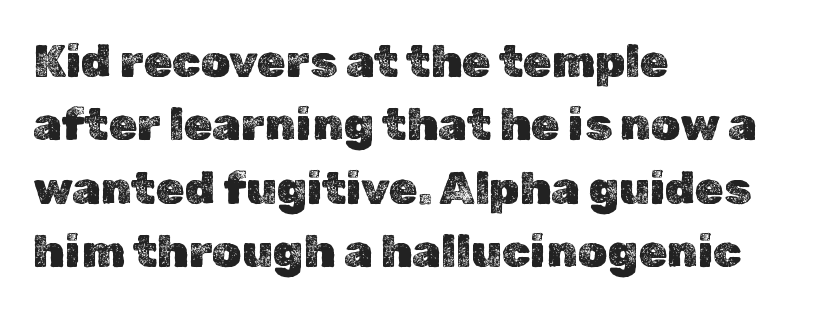
The image shows 46 px text type, upright; set left-aligned, normal line spacing (1.38x), normal letter spacing, not underlined; a medium x-height.
